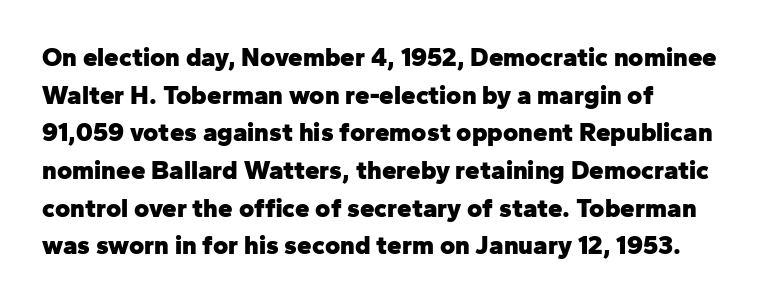
On the weight axis this lands at bold, roughly 700. Words float on clear page, feet unadorned. Interline gaps are of average width in this sample. The rendering keeps characters at their native spacing. In terms of posture, this sample is upright.
